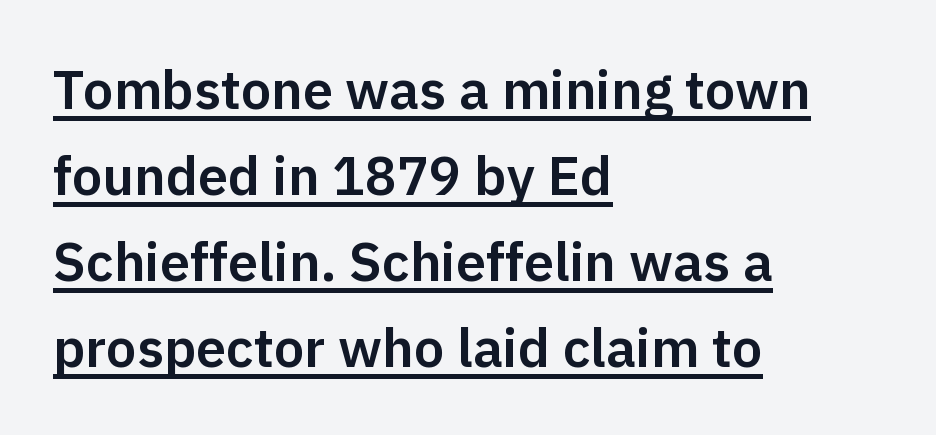
Q: Is the text italic (slanted)? A: No, it is upright.
Q: Is the typeface a serif or a sans-serif typeface? A: Sans-serif.
Q: Is the text underlined? A: Yes.
Q: How is the paragraph aligned? A: Left-aligned.
Q: Is the spacing between letters normal or unusually wide? A: Normal.
Q: Is the spacing between lines tight, normal or loose? A: Normal.
Q: Width (condensed, normal, or wide)? A: Normal.
Q: Stroke contrast? A: Low.
Q: x-height? A: Medium.
Q: Monospaced? A: No.
